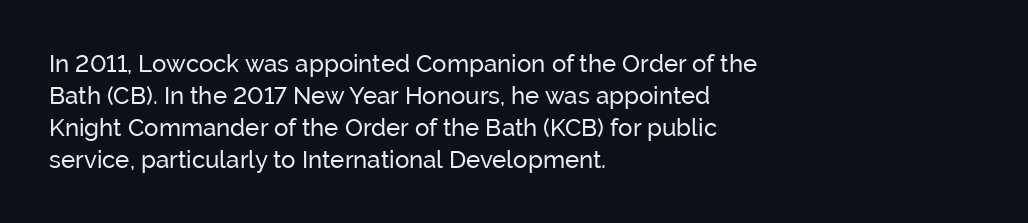
{"italic": "no", "bold": "no", "underline": "no", "align": "left", "line_spacing": "normal", "line_spacing_ratio": 1.33, "letter_spacing": "normal", "letter_spacing_em": 0.0, "glyph_px": 24}
